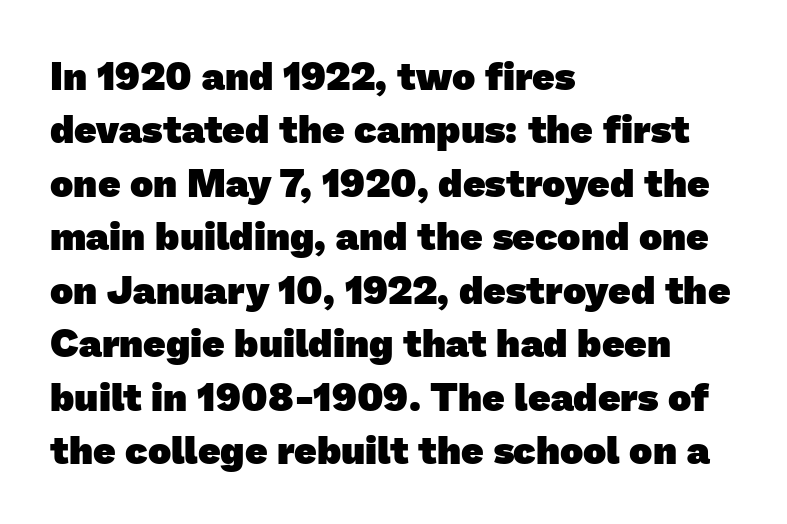
Underlining? Definitely not there. The lines sit at an ordinary, default distance from one another. Teacher's note: observe the even left margin — that is flush-left alignment. Typographic density is high because the face is bold. Is the letter spacing exaggerated? No — it looks like the ordinary default. Unlike a traditional serif, this face leaves its strokes unadorned.
